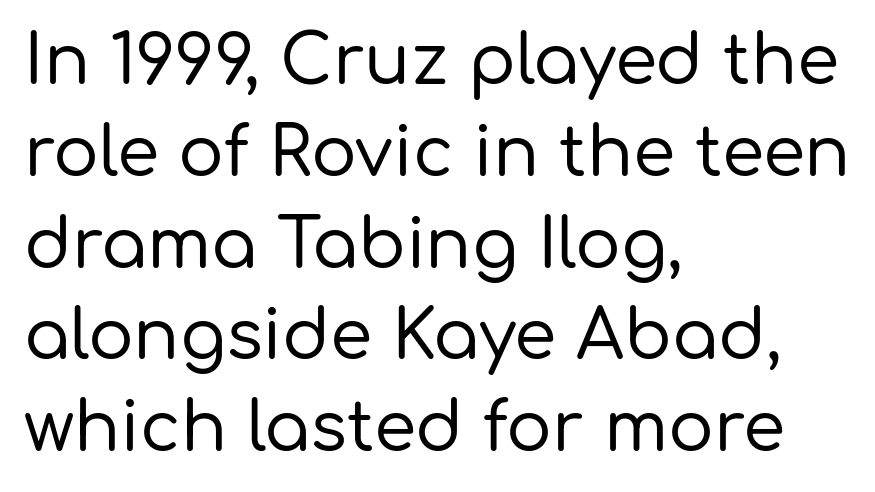
Q: Is the text italic (slanted)? A: No, it is upright.
Q: Is the typeface a serif or a sans-serif typeface? A: Sans-serif.
Q: Is the text underlined? A: No.
Q: How is the paragraph aligned? A: Left-aligned.
Q: Is the spacing between letters normal or unusually wide? A: Normal.
Q: Is the spacing between lines tight, normal or loose? A: Normal.
Q: Width (condensed, normal, or wide)? A: Normal.
Q: Stroke contrast? A: Low.
Q: x-height? A: Medium.
Q: Monospaced? A: No.
